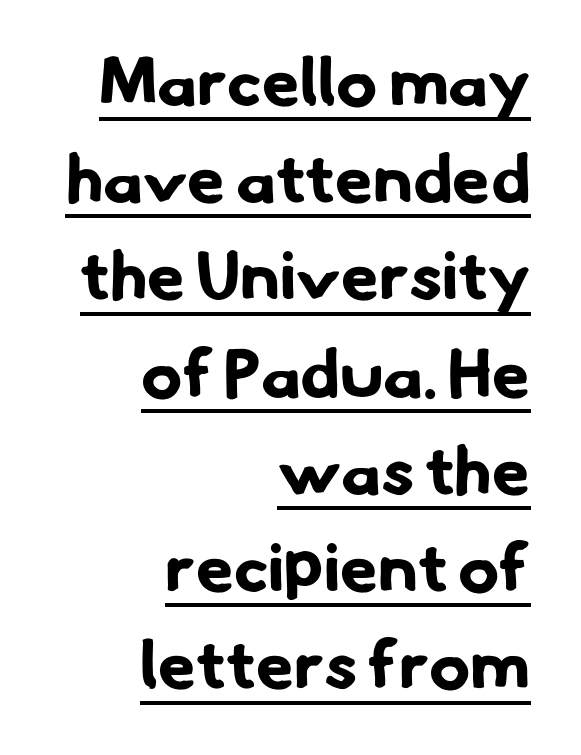
The image shows 68 px bold sans-serif type; set right-aligned, normal line spacing (1.43x), normal letter spacing, underlined; low stroke contrast and a small x-height.
